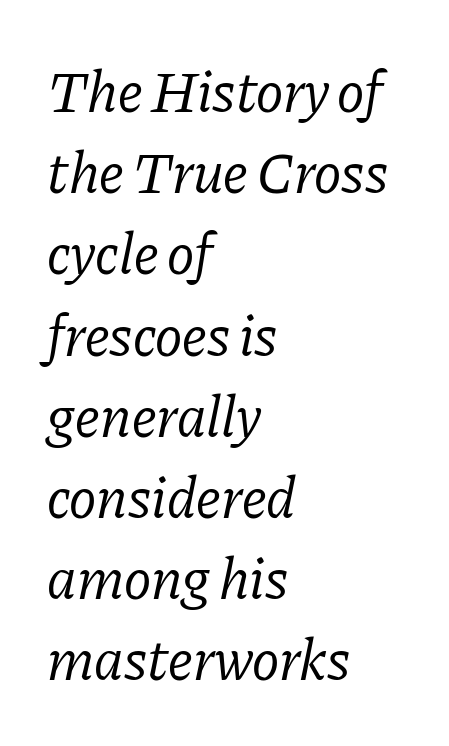
Any mark beneath the type? The region is blank. If you drew a ruler down the left edge, every line would touch it. In terms of letterspacing, this is plain default setting. Summary of weight: not heavy and not bold. If you drew a line through each stem, it would be angled. Each letter keeps its own natural width here, so spacing adapts to shape.
